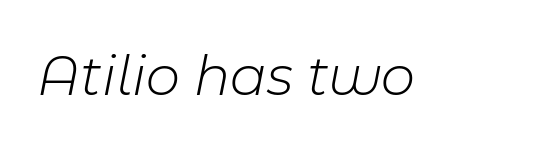
The weight would be labelled regular, book, light, or lighter still. Nobody drew a line under any word here. Every character sits at an angle, as italics do. Varying glyph widths throughout — classic text-font behaviour.
